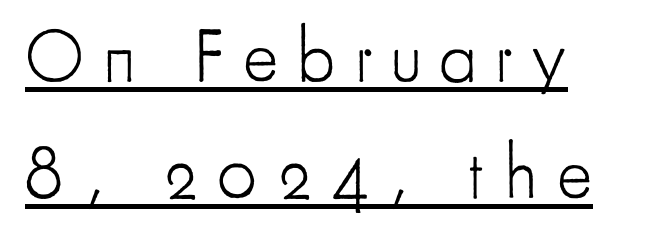
Observe the absence of serifs on each vertical stroke in this sample. The face looks like a standard text weight, possibly lighter. Rows of type keep a routine distance in the vertical direction. The passage shown is typed in a proportional face where columns would drift.
